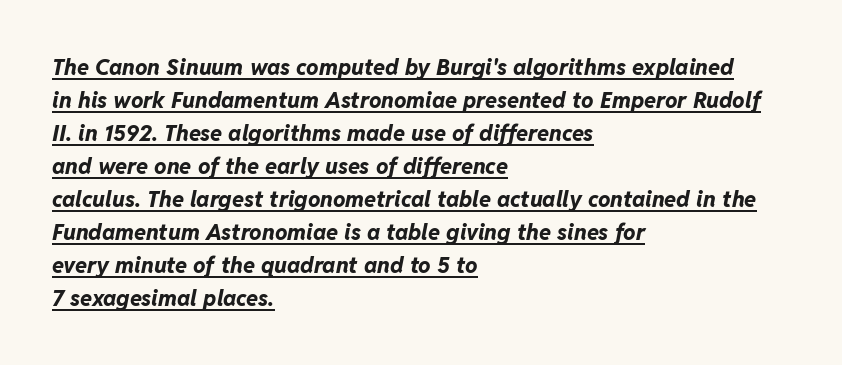
Q: Is the text bold? A: Yes.
Q: Is the text italic (slanted)? A: Yes, it leans right by about 11 degrees.
Q: Is the text underlined? A: Yes.
Q: How is the paragraph aligned? A: Left-aligned.
Q: Is the spacing between letters normal or unusually wide? A: Normal.
Q: Is the spacing between lines tight, normal or loose? A: Normal.
